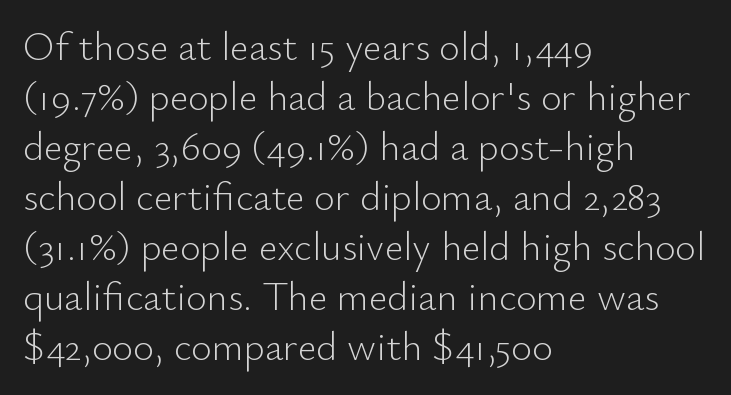
{"serif": "no", "italic": "no", "bold": "no", "weight": "light", "width": "normal", "stroke_contrast": "low", "x_height": "small", "monospaced": "no", "underline": "no", "align": "left", "line_spacing": "normal", "line_spacing_ratio": 1.25, "letter_spacing": "normal", "letter_spacing_em": 0.0, "glyph_px": 40}
